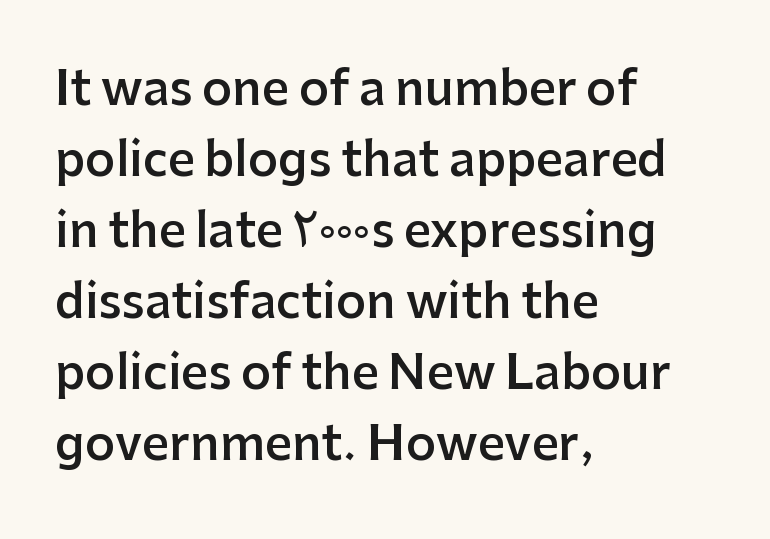
{"serif": "no", "italic": "no", "bold": "semi", "weight": "semibold", "width": "normal", "stroke_contrast": "low", "x_height": "medium", "monospaced": "no", "underline": "no", "align": "left", "line_spacing": "normal", "line_spacing_ratio": 1.51, "letter_spacing": "normal", "letter_spacing_em": 0.0, "glyph_px": 47}
